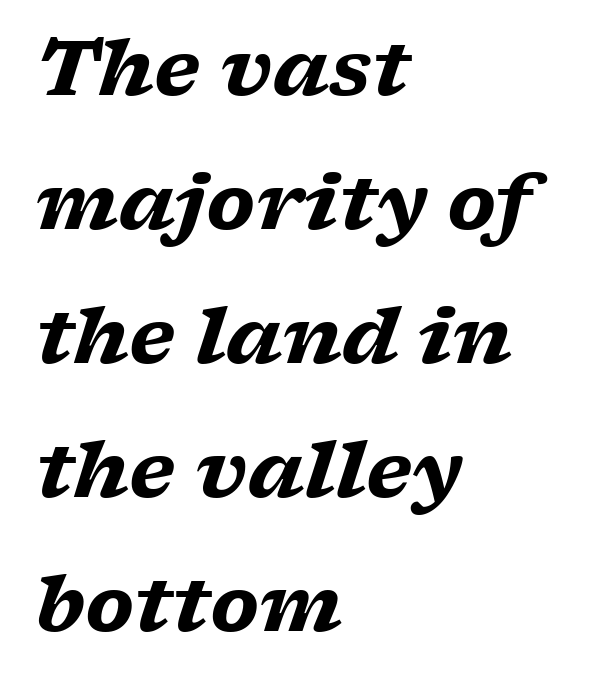
The whole block is typeset with a tilt. Do the characters align in a grid? No, the font is proportional. The letterforms sit shoulder to shoulder at normal distance. I'd call this a serif setting — the letters wear small feet. Descender tails drop into unmarked territory.
